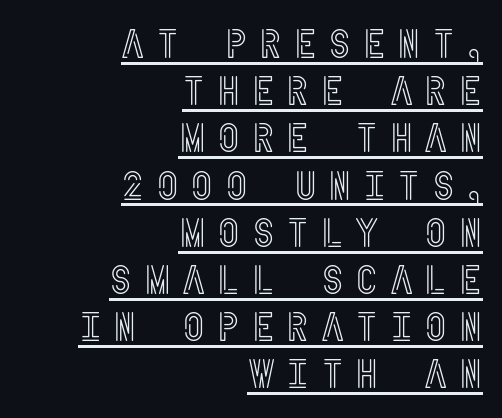
Q: Is the text italic (slanted)? A: No, it is upright.
Q: Is the text underlined? A: Yes.
Q: How is the paragraph aligned? A: Right-aligned.
Q: Is the spacing between letters normal or unusually wide? A: Unusually wide.
Q: Width (condensed, normal, or wide)? A: Condensed.
Q: x-height? A: Large.
